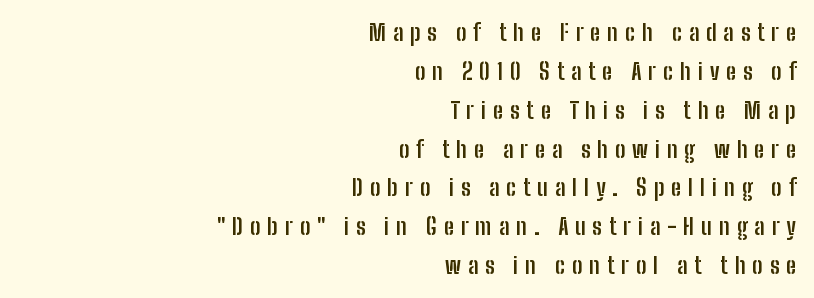
Regarding leading, the lines here are spaced in the standard way. Anything drawn beneath the words? Only blank space. Does the copy run flush right? Yes — the right margin is perfectly even. The lettering holds an erect, upright posture throughout.
